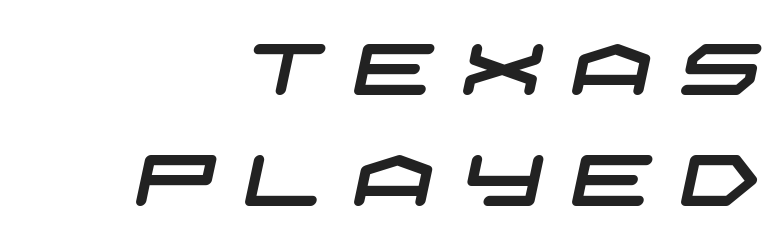
{"serif": "no", "width": "wide", "stroke_contrast": "low", "x_height": "large", "underline": "no", "line_spacing": "normal", "line_spacing_ratio": 1.54, "letter_spacing": "wide", "letter_spacing_em": 0.38, "glyph_px": 72}
